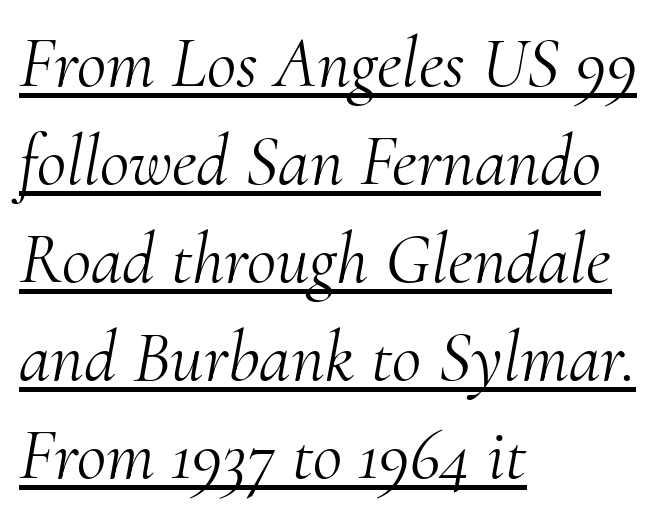
Caption: standard tracking, unaltered. The letters advance in unequal steps, a hallmark of proportional type. Underline: present. Heaviness? Minimal to ordinary, like unemphasized prose.
